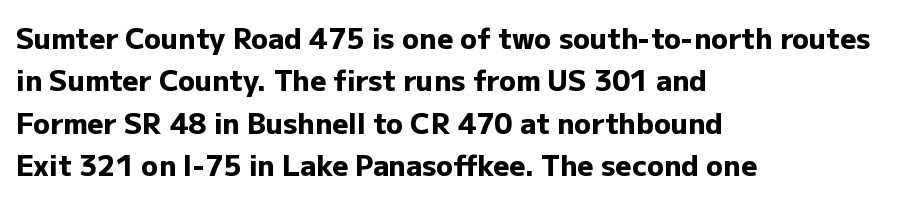
The image shows 28 px heavy sans-serif type, upright; set left-aligned, normal line spacing (1.51x), normal letter spacing, not underlined; low stroke contrast and a medium x-height.
